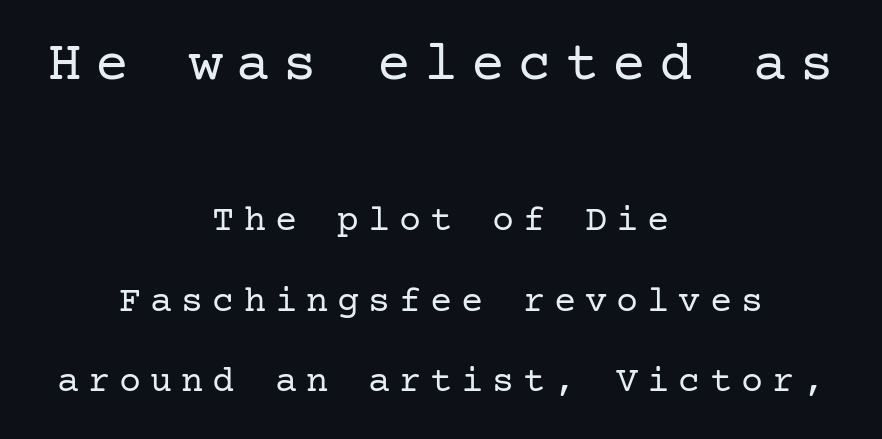
Leading is clearly above the norm, producing a sparse column. Type without underlining. The passage shown is not bold in any degree. Of the two passages, the one on top uses the larger point size.
